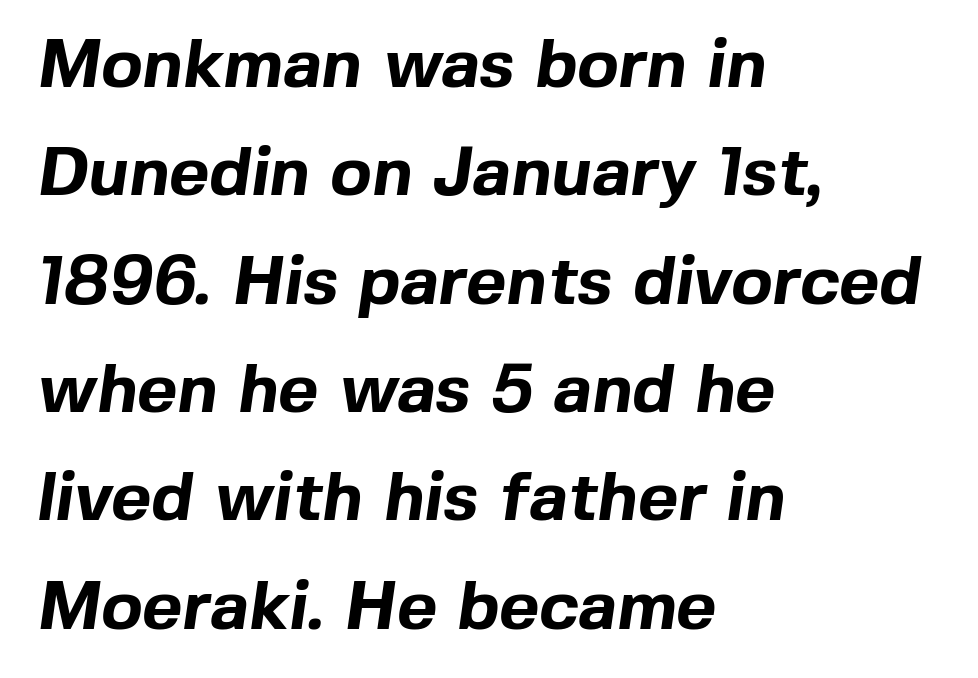
The image shows 69 px bold sans-serif type; set left-aligned, normal line spacing (1.57x), normal letter spacing, not underlined; a medium x-height.
